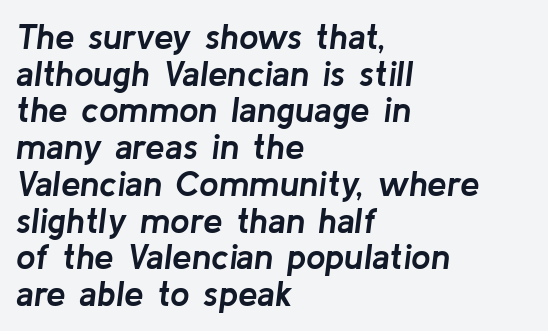
A bare baseline throughout the passage. Thick stems and heavy bowls — unmistakably bold. This sample uses an oblique cut, with every glyph tilted off the vertical. Tracking here is standard; glyphs follow each other at the usual distance. The lines are quadded left. Notice how descenders almost collide with the ascenders below — that's tight leading.
